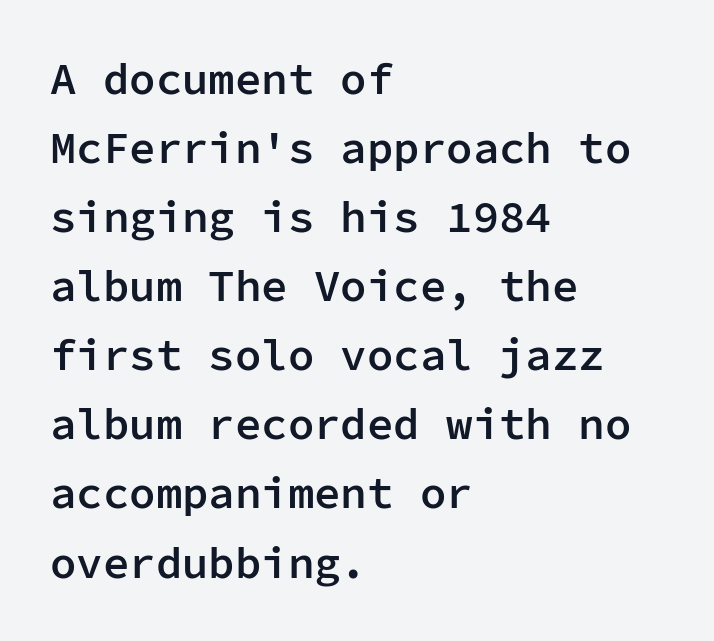
The image shows 44 px semibold sans-serif type, upright, monospaced; set left-aligned, normal line spacing (1.57x), normal letter spacing, not underlined; low stroke contrast and a medium x-height.
